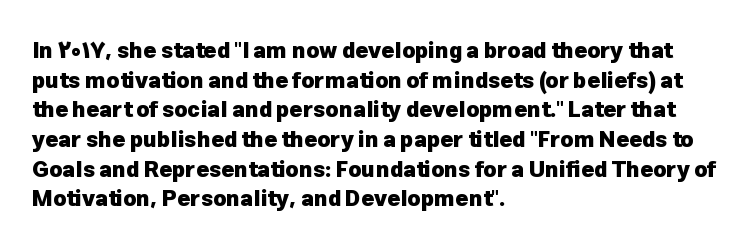
Q: Is the text bold? A: Yes.
Q: Is the text italic (slanted)? A: No, it is upright.
Q: Is the text underlined? A: No.
Q: How is the paragraph aligned? A: Left-aligned.
Q: Is the spacing between letters normal or unusually wide? A: Normal.
Q: Is the spacing between lines tight, normal or loose? A: Normal.
